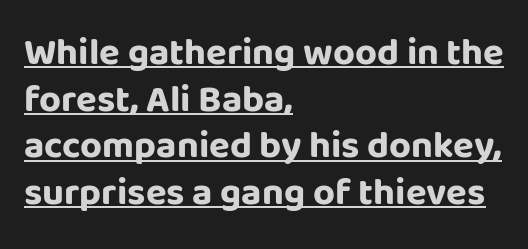
The image shows 38 px bold sans-serif type, upright; set left-aligned, line spacing 1.23x, normal letter spacing, underlined; low stroke contrast and a large x-height.
